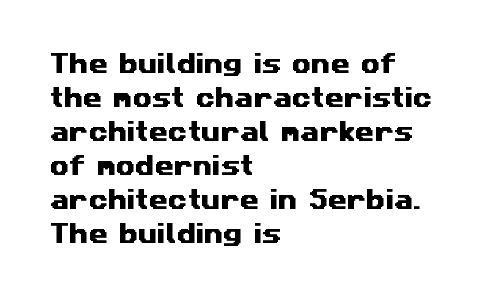
Q: Is the text underlined? A: No.
Q: How is the paragraph aligned? A: Left-aligned.
Q: Is the spacing between letters normal or unusually wide? A: Normal.
Q: Is the spacing between lines tight, normal or loose? A: Normal.
